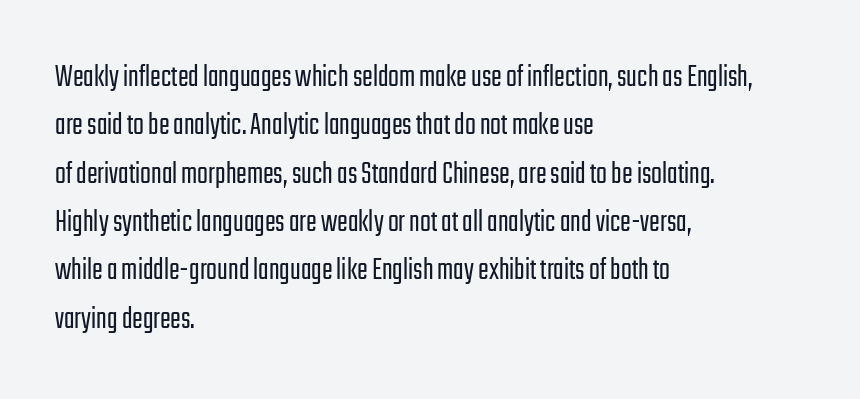
{"serif": "no", "italic": "no", "bold": "no", "weight": "light", "width": "condensed", "stroke_contrast": "low", "x_height": "medium", "monospaced": "no", "underline": "no", "align": "left", "line_spacing": "normal", "line_spacing_ratio": 1.51, "letter_spacing": "normal", "letter_spacing_em": 0.0, "glyph_px": 32}
